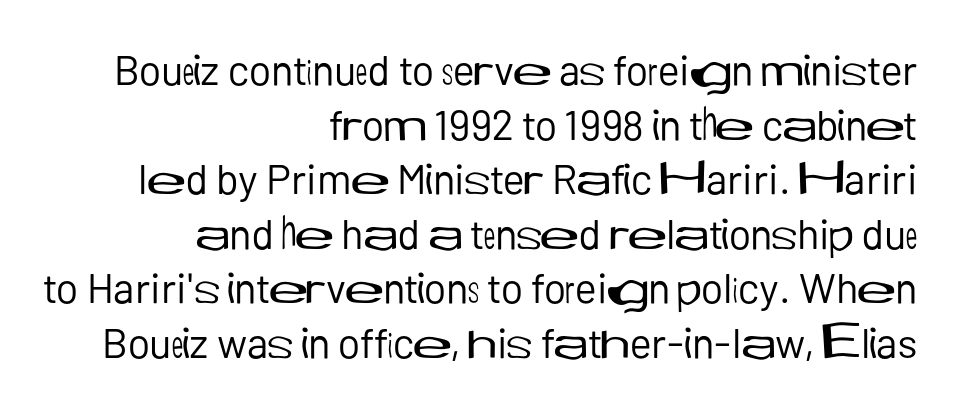
{"serif": "no", "italic": "no", "bold": "no", "weight": "regular", "width": "normal", "stroke_contrast": "low", "x_height": "medium", "monospaced": "no", "underline": "no", "align": "right", "line_spacing": "normal", "line_spacing_ratio": 1.3, "letter_spacing": "normal", "letter_spacing_em": 0.0, "glyph_px": 42}
